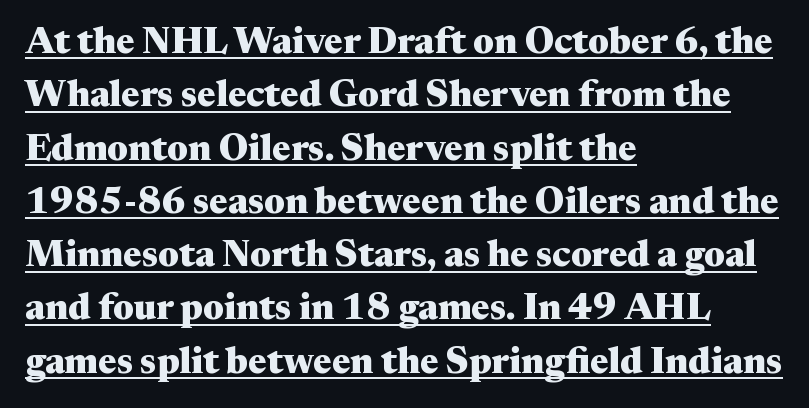
The image shows 37 px heavy, wide serif type, upright; set left-aligned, normal line spacing (1.44x), normal letter spacing, underlined; medium stroke contrast and a medium x-height.
